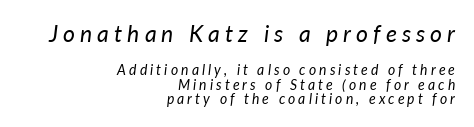
The image shows 23 px text type, italic (leaning right); set right-aligned, tight line spacing (1.04x), unusually wide letter spacing (+0.22 em), not underlined; the first (top) block is 1.64x larger.
